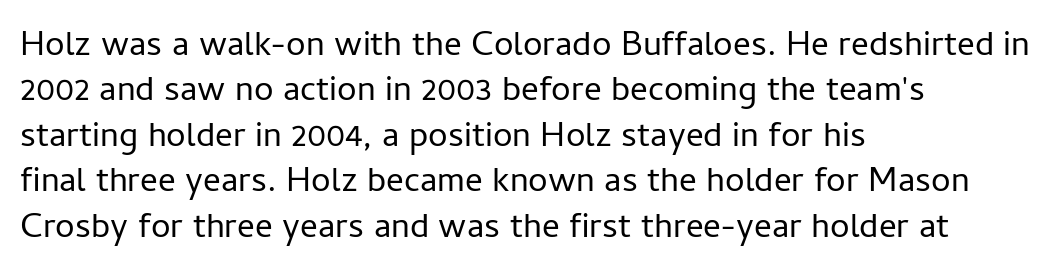
Vertical strokes here are truly vertical. A typesetter would label this face a sans. Character widths vary here, with narrow letters taking less room than wide ones. You could call the tracking neutral — neither tight nor loose. Weight: not bold — regular or lighter. Only glyphs here, with clear space below each row.
